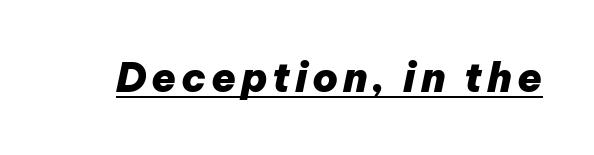
{"italic": "yes", "lean": "right", "slant_degrees": 12, "bold": "yes", "weight": "heavy", "width": "normal", "stroke_contrast": "low", "x_height": "medium", "monospaced": "no", "underline": "yes", "glyph_px": 40}
